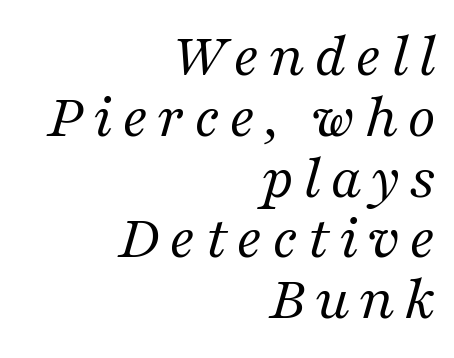
{"serif": "yes", "italic": "yes", "lean": "right", "slant_degrees": 16, "bold": "no", "weight": "regular", "width": "normal", "stroke_contrast": "medium", "x_height": "medium", "monospaced": "no", "underline": "no", "align": "right", "line_spacing": "tight", "line_spacing_ratio": 0.95, "glyph_px": 64}
